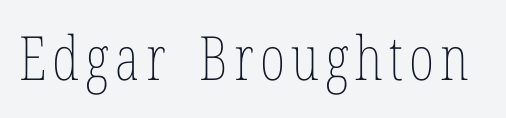
The image shows 61 px thin, condensed type, upright; set not underlined; low stroke contrast and a medium x-height.
